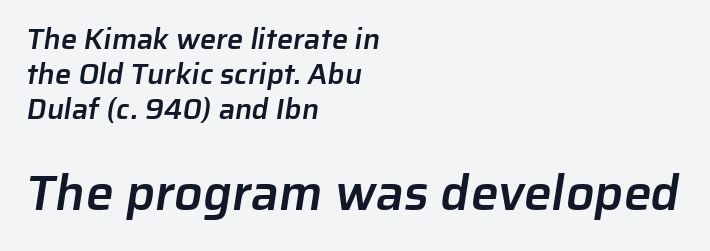
{"serif": "no", "bold": "semi", "weight": "semibold", "width": "normal", "stroke_contrast": "low", "x_height": "medium", "monospaced": "no", "underline": "no", "align": "left", "line_spacing_ratio": 1.21, "letter_spacing": "normal", "letter_spacing_em": 0.0, "larger_block": "second", "size_ratio": 1.72, "glyph_px": 50}
